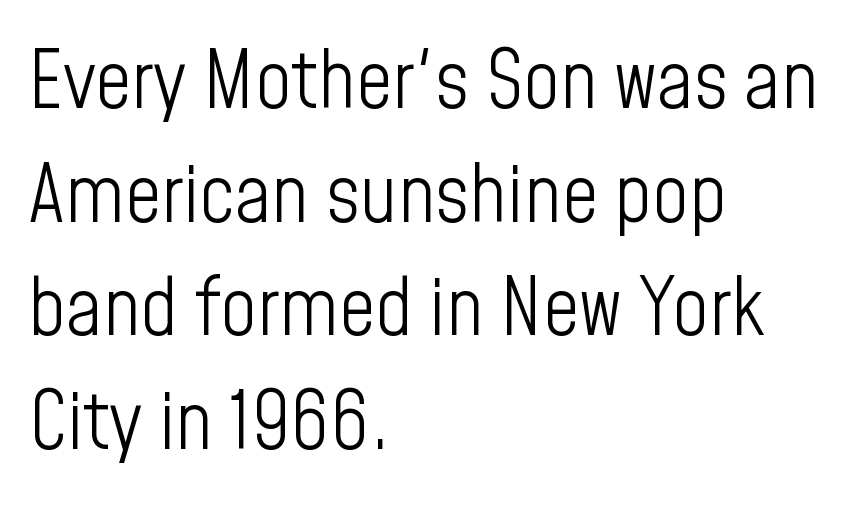
Q: Is the text bold? A: No.
Q: Is the text italic (slanted)? A: No, it is upright.
Q: Is the typeface a serif or a sans-serif typeface? A: Sans-serif.
Q: Is the text underlined? A: No.
Q: How is the paragraph aligned? A: Left-aligned.
Q: Is the spacing between letters normal or unusually wide? A: Normal.
Q: Is the spacing between lines tight, normal or loose? A: Normal.
Q: Width (condensed, normal, or wide)? A: Condensed.
Q: Stroke contrast? A: Low.
Q: x-height? A: Medium.
Q: Monospaced? A: No.
